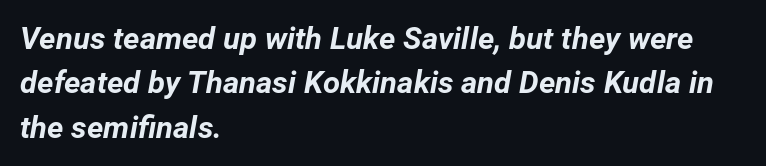
{"italic": "yes", "lean": "right", "slant_degrees": 12, "bold": "yes", "weight": "bold", "width": "normal", "stroke_contrast": "low", "x_height": "medium", "monospaced": "no", "underline": "no", "align": "left", "line_spacing": "normal", "line_spacing_ratio": 1.43, "letter_spacing": "normal", "letter_spacing_em": 0.0, "glyph_px": 31}
